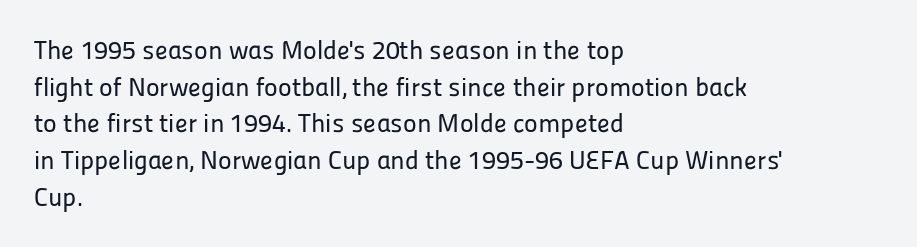
{"italic": "no", "underline": "no", "align": "left", "line_spacing": "normal", "line_spacing_ratio": 1.41, "letter_spacing": "normal", "letter_spacing_em": 0.0, "glyph_px": 26}
